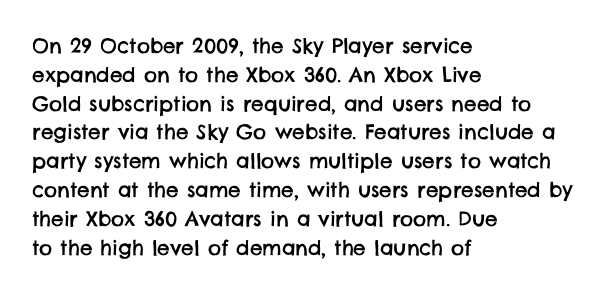
Q: Is the text underlined? A: No.
Q: How is the paragraph aligned? A: Left-aligned.
Q: Is the spacing between letters normal or unusually wide? A: Normal.
Q: Is the spacing between lines tight, normal or loose? A: Normal.
